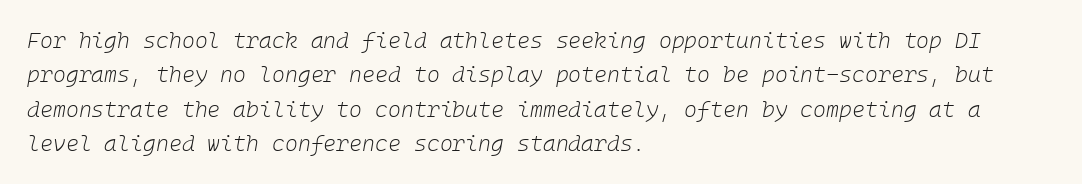
Q: Is the text bold? A: No.
Q: Is the text italic (slanted)? A: Yes, it leans right by about 10 degrees.
Q: Is the text underlined? A: No.
Q: How is the paragraph aligned? A: Left-aligned.
Q: Is the spacing between letters normal or unusually wide? A: Normal.
Q: Is the spacing between lines tight, normal or loose? A: Normal.
